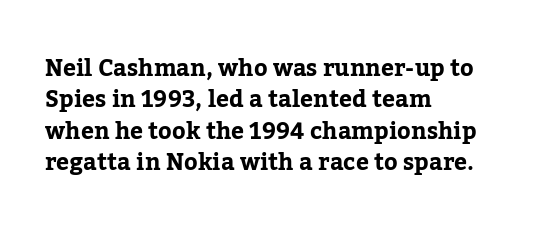
{"italic": "no", "underline": "no", "align": "left", "line_spacing": "normal", "line_spacing_ratio": 1.36, "letter_spacing": "normal", "letter_spacing_em": 0.0, "glyph_px": 23}
